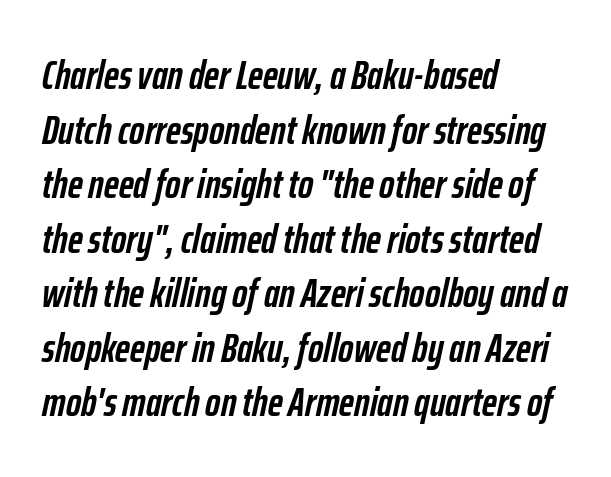
{"italic": "yes", "lean": "right", "slant_degrees": 12, "bold": "yes", "weight": "semibold", "width": "condensed", "stroke_contrast": "low", "x_height": "medium", "monospaced": "no", "underline": "no", "align": "left", "line_spacing": "normal", "line_spacing_ratio": 1.33, "letter_spacing": "normal", "letter_spacing_em": 0.0, "glyph_px": 41}
